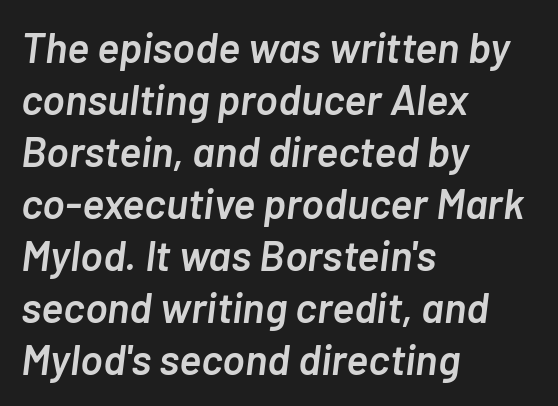
{"italic": "yes", "lean": "right", "slant_degrees": 7, "bold": "semi", "weight": "semibold", "width": "normal", "stroke_contrast": "low", "x_height": "medium", "monospaced": "no", "underline": "no", "align": "left", "line_spacing_ratio": 1.24, "letter_spacing": "normal", "letter_spacing_em": 0.0, "glyph_px": 42}
